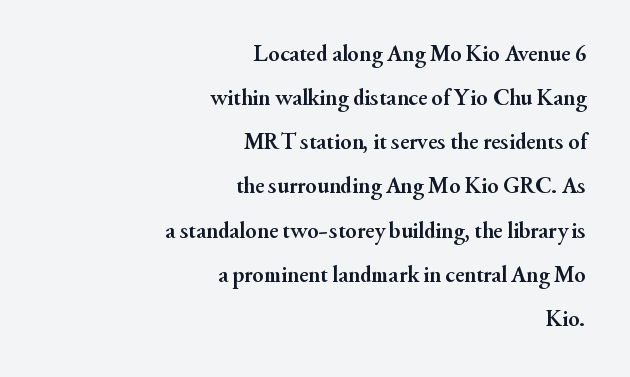
This sample trades compactness for vertical openness between lines. Clear beneath every line of the passage. Chunky letters — that's bold for sure. The axis of the letterforms is exactly vertical. Typeset ragged left — the right edge is the straight one. The gaps between neighbouring characters are ordinary and unremarkable.
